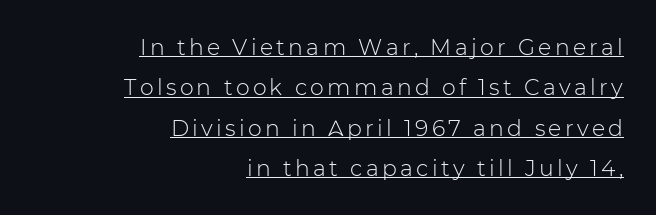
{"italic": "no", "bold": "no", "underline": "yes", "align": "right", "line_spacing_ratio": 1.83, "glyph_px": 22}
